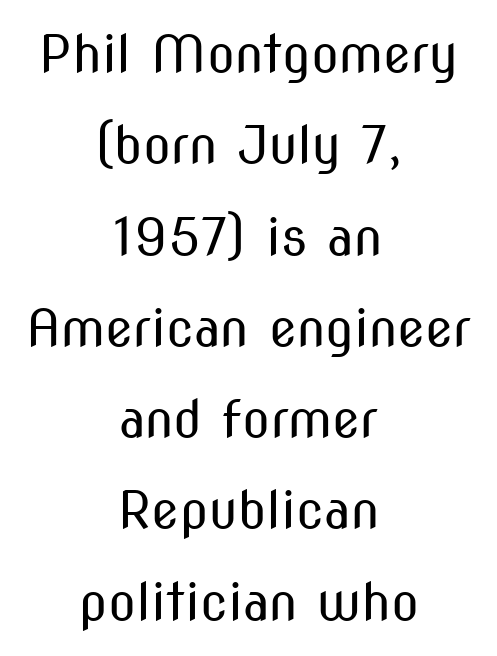
{"serif": "no", "italic": "no", "bold": "no", "weight": "regular", "width": "condensed", "stroke_contrast": "medium", "x_height": "medium", "monospaced": "no", "underline": "no", "align": "center", "line_spacing_ratio": 1.79, "letter_spacing": "normal", "letter_spacing_em": 0.0, "glyph_px": 51}
